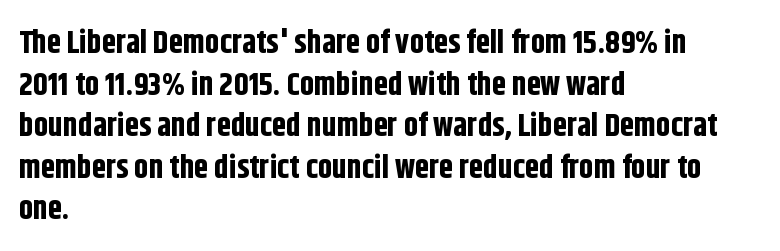
Q: Is the text bold? A: Yes.
Q: Is the text italic (slanted)? A: No, it is upright.
Q: Is the typeface a serif or a sans-serif typeface? A: Sans-serif.
Q: Is the text underlined? A: No.
Q: How is the paragraph aligned? A: Left-aligned.
Q: Is the spacing between letters normal or unusually wide? A: Normal.
Q: Is the spacing between lines tight, normal or loose? A: Normal.
Q: Width (condensed, normal, or wide)? A: Condensed.
Q: Stroke contrast? A: Low.
Q: x-height? A: Large.
Q: Monospaced? A: No.
